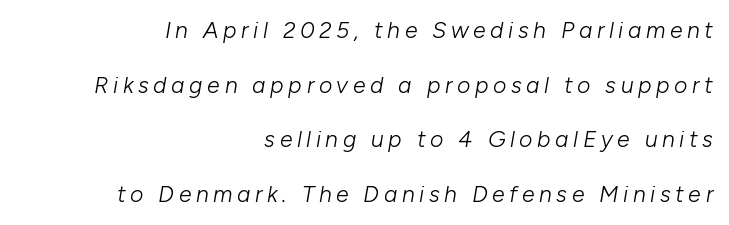
The letterforms stand isolated, each surrounded by extra space. Lines of text with bare space underneath. The leading is generous, giving the passage an open texture. The lines in this sample share a right terminus and differ only in where they begin.
